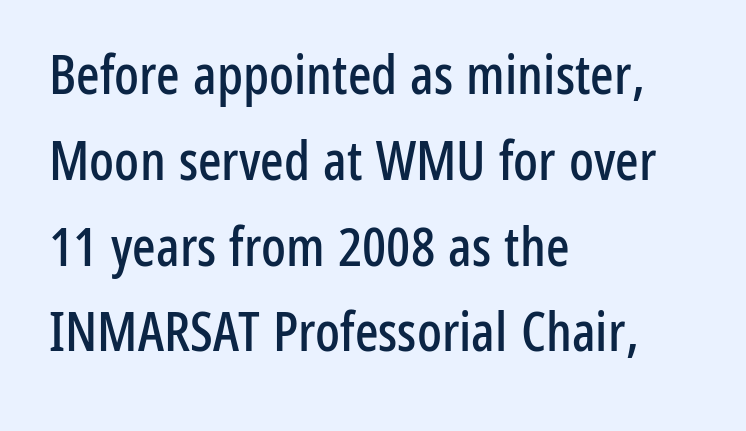
Q: Is the text italic (slanted)? A: No, it is upright.
Q: Is the typeface a serif or a sans-serif typeface? A: Sans-serif.
Q: Is the text underlined? A: No.
Q: How is the paragraph aligned? A: Left-aligned.
Q: Is the spacing between letters normal or unusually wide? A: Normal.
Q: Is the spacing between lines tight, normal or loose? A: Normal.
Q: Width (condensed, normal, or wide)? A: Condensed.
Q: Stroke contrast? A: Low.
Q: x-height? A: Medium.
Q: Monospaced? A: No.
